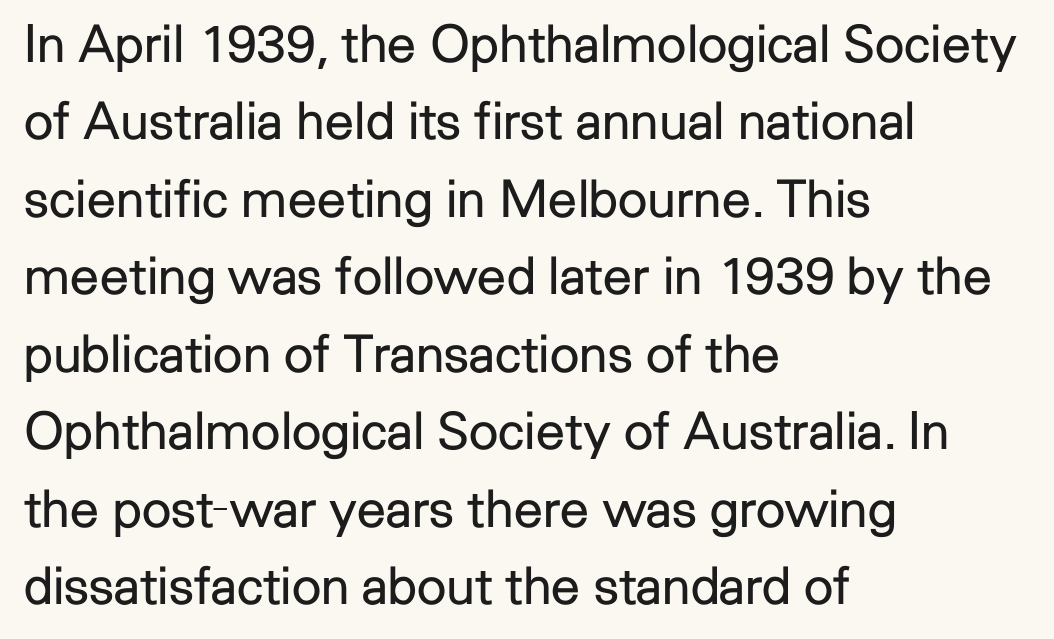
{"serif": "no", "italic": "no", "bold": "no", "weight": "regular", "width": "normal", "stroke_contrast": "low", "x_height": "medium", "monospaced": "no", "underline": "no", "align": "left", "line_spacing": "normal", "line_spacing_ratio": 1.49, "letter_spacing": "normal", "letter_spacing_em": 0.0, "glyph_px": 52}
